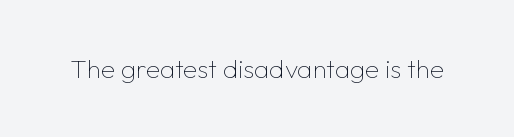
{"italic": "no", "bold": "no", "underline": "no", "letter_spacing": "normal", "letter_spacing_em": 0.0, "glyph_px": 26}
